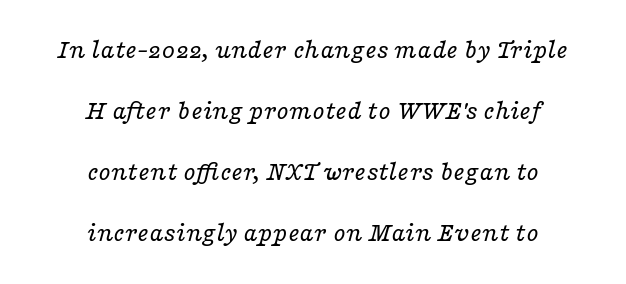
The image shows 28 px regular-weight, wide serif type, italic (leaning right); set centered, loose line spacing (2.18x), normal letter spacing, not underlined; low stroke contrast and a medium x-height.
